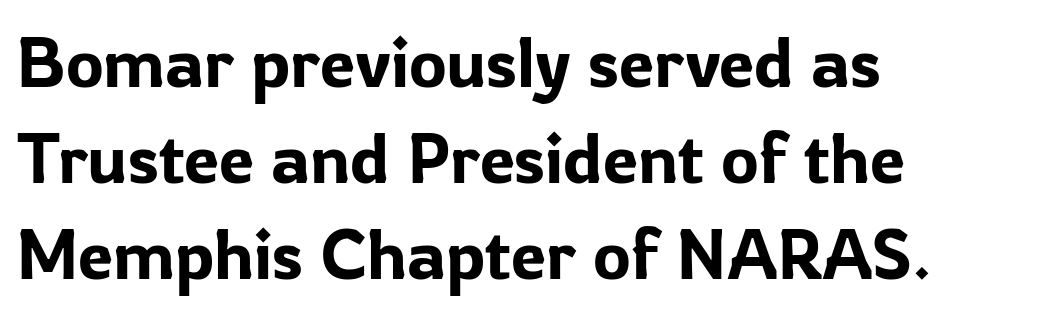
Q: Is the text italic (slanted)? A: No, it is upright.
Q: Is the typeface a serif or a sans-serif typeface? A: Sans-serif.
Q: Is the text underlined? A: No.
Q: How is the paragraph aligned? A: Left-aligned.
Q: Is the spacing between letters normal or unusually wide? A: Normal.
Q: Is the spacing between lines tight, normal or loose? A: Normal.
Q: Width (condensed, normal, or wide)? A: Normal.
Q: Stroke contrast? A: Low.
Q: x-height? A: Medium.
Q: Monospaced? A: No.
